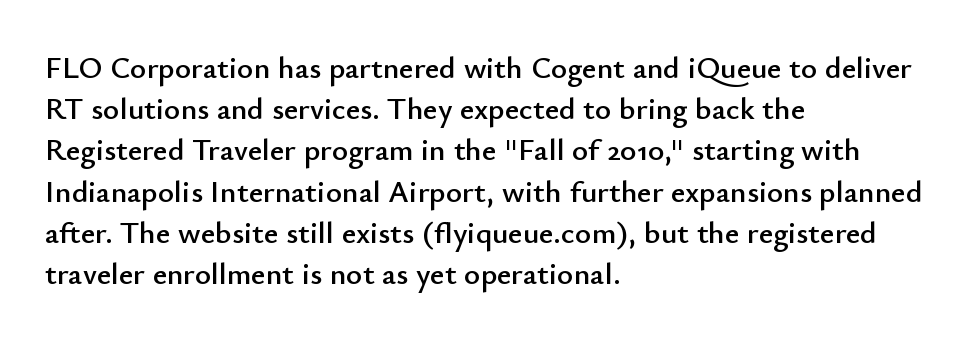
Students, observe: this is what conventionally led text looks like. This sample uses a sans-serif face. These lines were composed using upright roman letters. The passage shown is typed in a proportional face where columns would drift. Descenders hang freely into open space. The letterforms sit shoulder to shoulder at normal distance.
